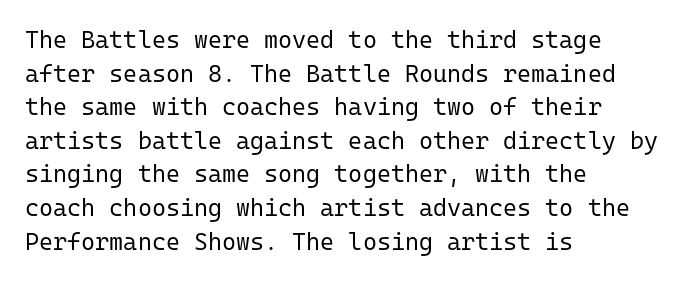
Q: Is the text bold? A: No.
Q: Is the text italic (slanted)? A: No, it is upright.
Q: Is the text underlined? A: No.
Q: How is the paragraph aligned? A: Left-aligned.
Q: Is the spacing between letters normal or unusually wide? A: Normal.
Q: Is the spacing between lines tight, normal or loose? A: Normal.
